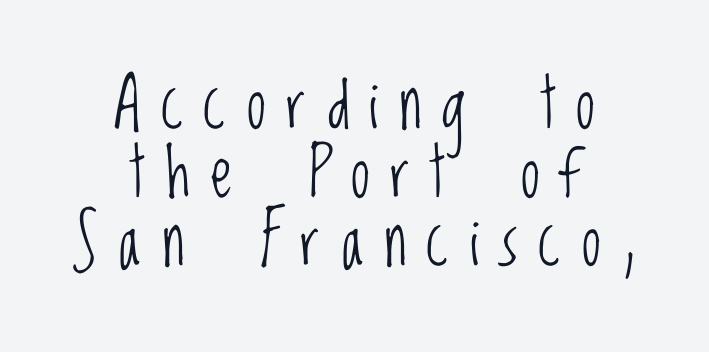
The image shows 68 px light, condensed sans-serif type, upright; set centered, tight line spacing (1.01x), unusually wide letter spacing (+0.31 em), not underlined; low stroke contrast and a large x-height.
